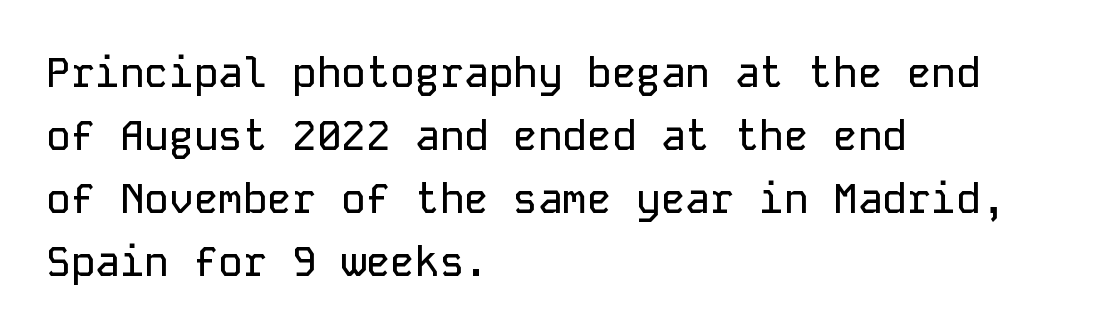
The image shows 41 px sans-serif type, upright, monospaced; set left-aligned, normal line spacing (1.54x), normal letter spacing, not underlined; low stroke contrast and a medium x-height.
